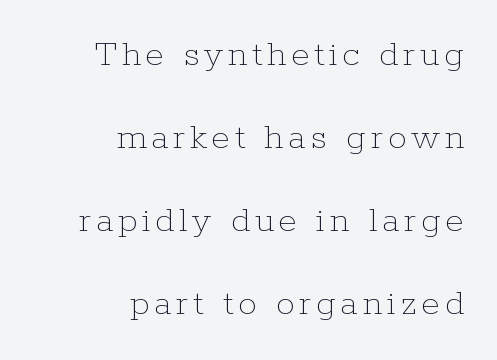
Bold? No — there's no thickening of the strokes. Think of a printed novel: that variable character pitch is what you see here. Widely set lines give the paragraph a tall, airy silhouette. A student would call this right alignment; a typographer would say flush right, rag left. Unlike italic type, these characters show no tilt at all.
